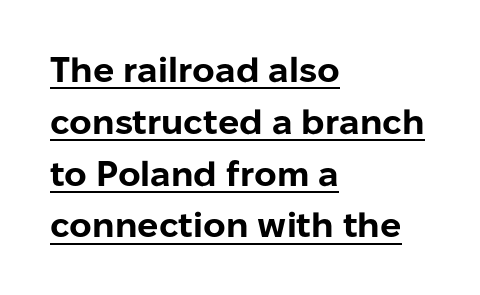
{"serif": "no", "italic": "no", "bold": "yes", "weight": "bold", "width": "normal", "stroke_contrast": "low", "x_height": "medium", "monospaced": "no", "underline": "yes", "align": "left", "line_spacing": "normal", "line_spacing_ratio": 1.48, "letter_spacing": "normal", "letter_spacing_em": 0.0, "glyph_px": 35}
